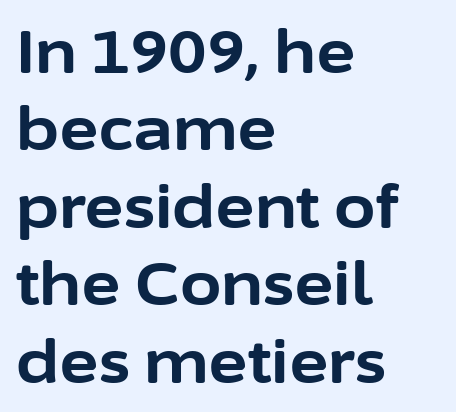
The image shows 60 px bold sans-serif type, upright; set left-aligned, normal line spacing (1.29x), normal letter spacing, not underlined; low stroke contrast and a medium x-height.
